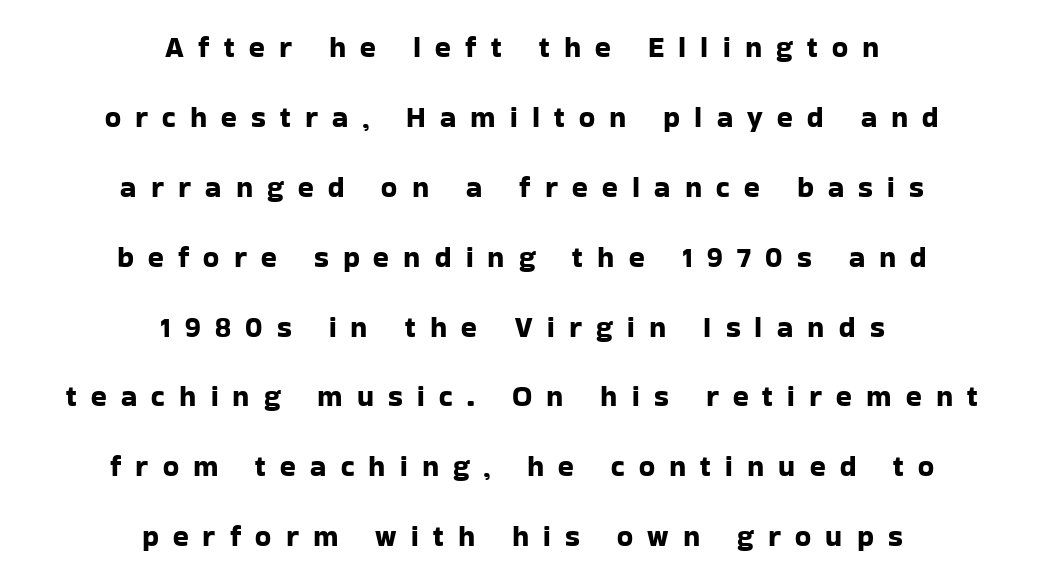
{"serif": "no", "italic": "no", "width": "normal", "stroke_contrast": "low", "x_height": "medium", "monospaced": "no", "underline": "no", "align": "center", "line_spacing": "loose", "line_spacing_ratio": 2.41, "letter_spacing": "wide", "letter_spacing_em": 0.49, "glyph_px": 29}
